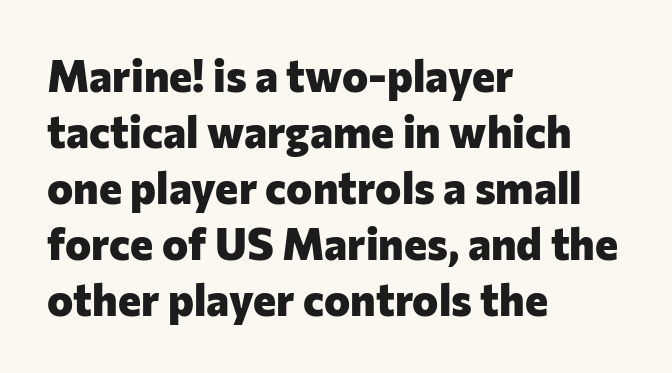
In terms of letterform style, serifs are entirely absent. Evenly set lines give the paragraph a standard silhouette. Letters rest on an invisible, unmarked baseline. Words appear dense and cohesive because spacing is normal.
